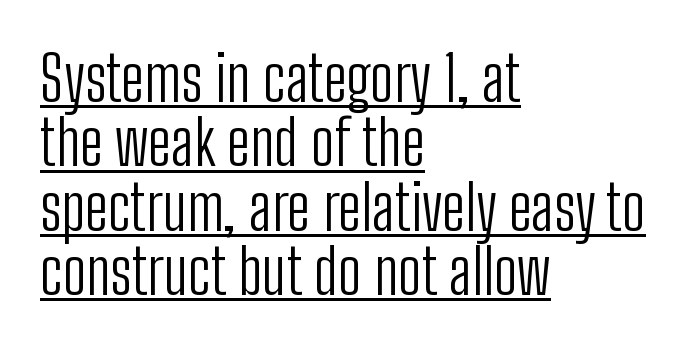
The image shows 63 px light, condensed sans-serif type, upright; set left-aligned, tight line spacing (1.02x), normal letter spacing, underlined; low stroke contrast and a medium x-height.
